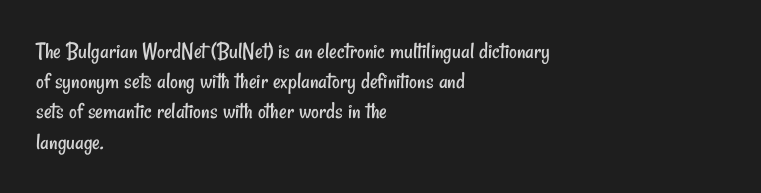
Q: Is the text bold? A: No.
Q: Is the text underlined? A: No.
Q: How is the paragraph aligned? A: Left-aligned.
Q: Is the spacing between letters normal or unusually wide? A: Normal.
Q: Is the spacing between lines tight, normal or loose? A: Normal.
